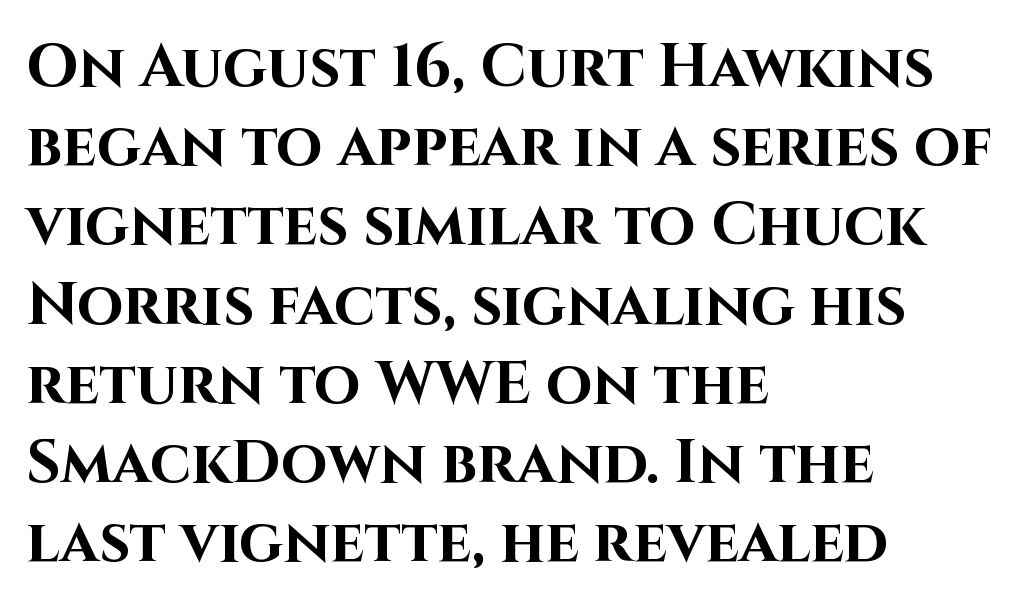
Q: Is the text bold? A: Yes.
Q: Is the text italic (slanted)? A: No, it is upright.
Q: Is the typeface a serif or a sans-serif typeface? A: Sans-serif.
Q: Is the text underlined? A: No.
Q: How is the paragraph aligned? A: Left-aligned.
Q: Is the spacing between letters normal or unusually wide? A: Normal.
Q: Is the spacing between lines tight, normal or loose? A: Normal.
Q: Width (condensed, normal, or wide)? A: Normal.
Q: Stroke contrast? A: High.
Q: x-height? A: Large.
Q: Monospaced? A: No.
